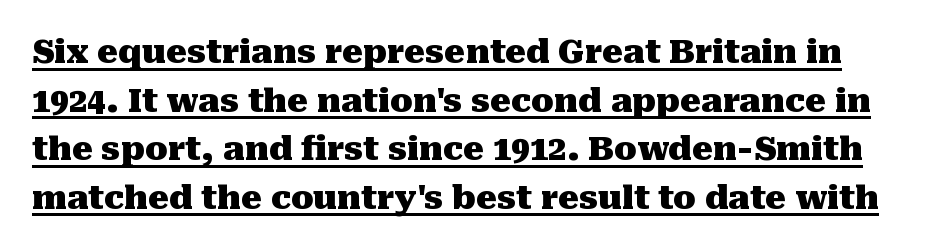
The image shows 33 px heavy serif type, upright; set normal line spacing (1.47x), normal letter spacing, underlined; medium stroke contrast and a medium x-height.
